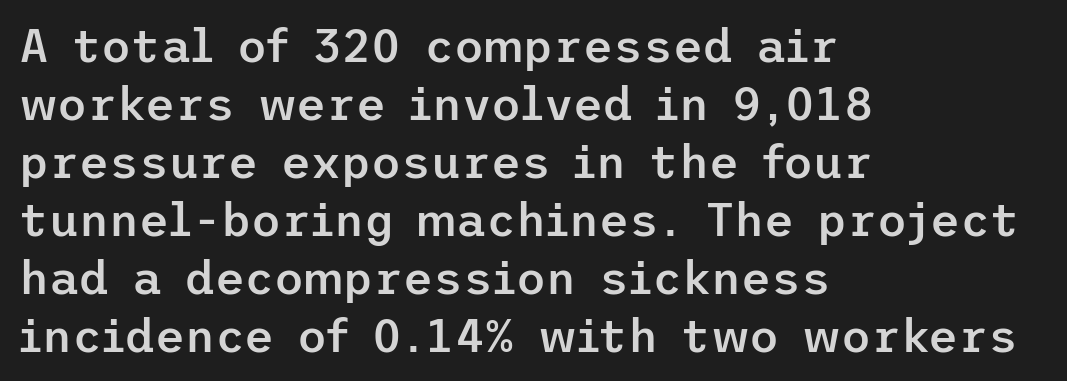
The string is rendered with underlining switched off. The setting favours the left margin, as ordinary paragraphs usually do. As a designer I'd log this as weight 600, semibold. A typesetter would call this leading conventional body-copy spacing. Inter-character spacing is left at the font's built-in metrics. Does the type have serifs? No, each stem ends abruptly.
